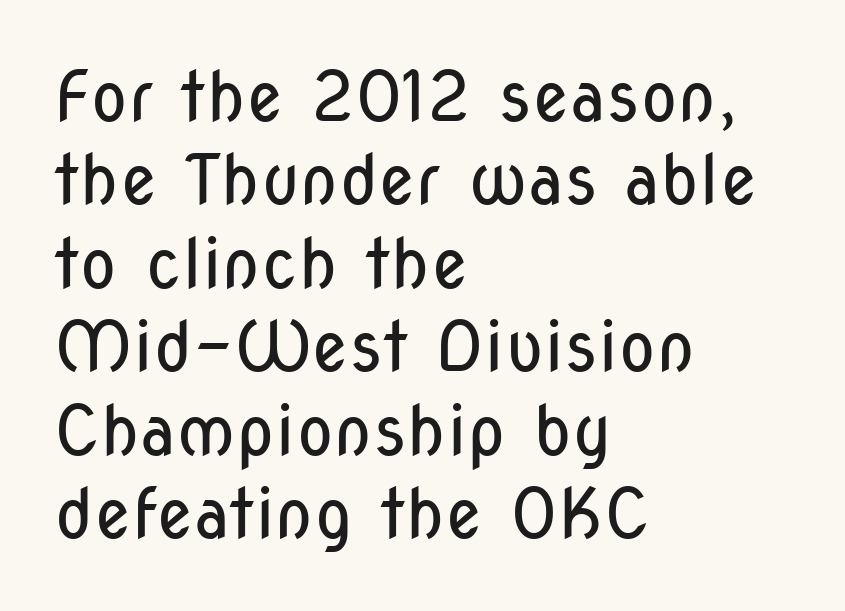
{"serif": "no", "italic": "no", "bold": "no", "weight": "regular", "width": "condensed", "stroke_contrast": "low", "x_height": "medium", "monospaced": "no", "underline": "no", "align": "left", "line_spacing_ratio": 1.21, "letter_spacing": "normal", "letter_spacing_em": 0.0, "glyph_px": 69}
